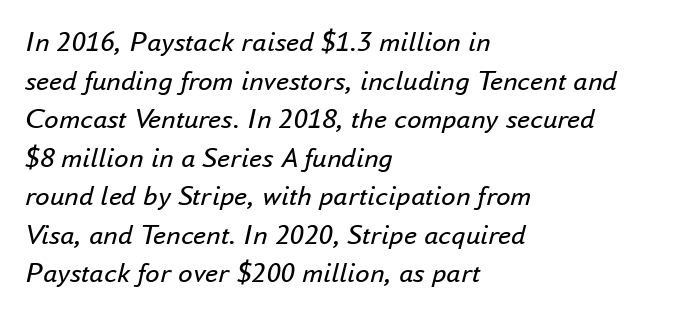
Is the type heavy? It reads as light-to-regular instead. The passage shown is typed in a proportional face where columns would drift. The strip under each line holds only bare page. This rendering leaves character spacing at its baseline value.
